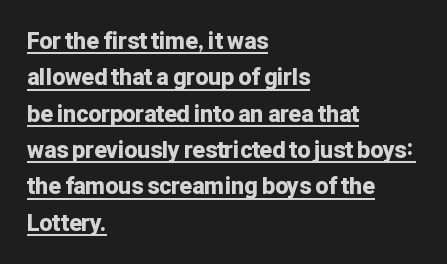
Q: Is the text bold? A: Yes.
Q: Is the text italic (slanted)? A: No, it is upright.
Q: Is the text underlined? A: Yes.
Q: How is the paragraph aligned? A: Left-aligned.
Q: Is the spacing between letters normal or unusually wide? A: Normal.
Q: Is the spacing between lines tight, normal or loose? A: Normal.
